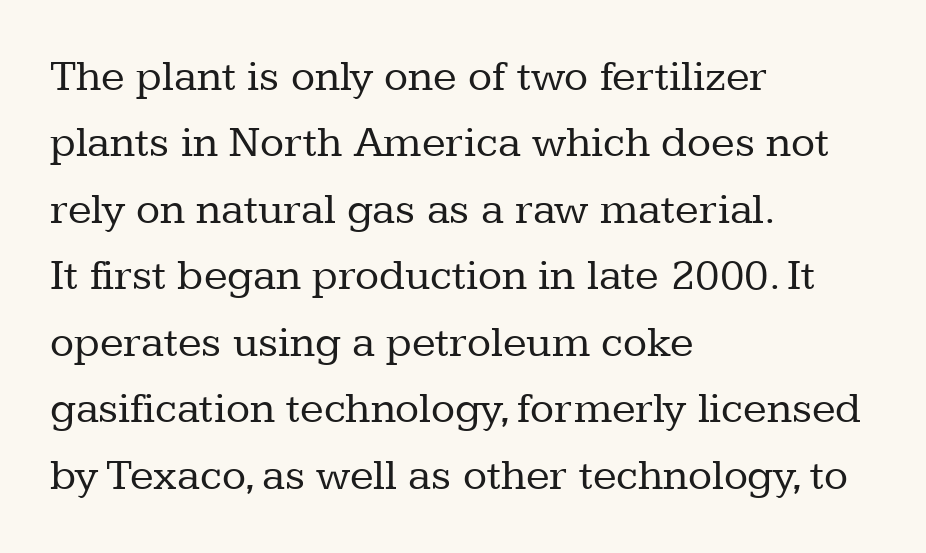
{"serif": "yes", "italic": "no", "bold": "no", "weight": "regular", "width": "normal", "stroke_contrast": "low", "x_height": "medium", "monospaced": "no", "underline": "no", "align": "left", "line_spacing": "normal", "line_spacing_ratio": 1.51, "letter_spacing": "normal", "letter_spacing_em": 0.0, "glyph_px": 44}
